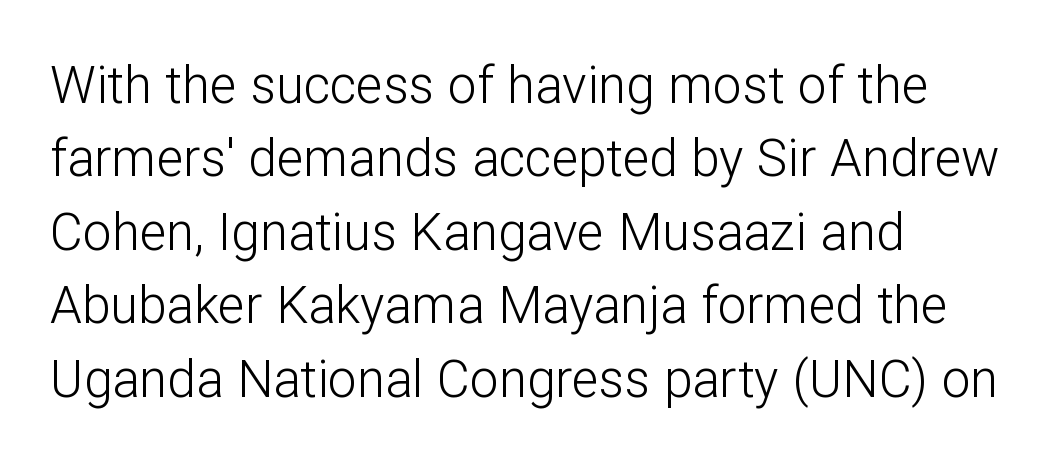
{"serif": "no", "italic": "no", "bold": "no", "weight": "light", "width": "normal", "stroke_contrast": "low", "x_height": "medium", "monospaced": "no", "underline": "no", "align": "left", "line_spacing": "normal", "line_spacing_ratio": 1.44, "letter_spacing": "normal", "letter_spacing_em": 0.0, "glyph_px": 51}
